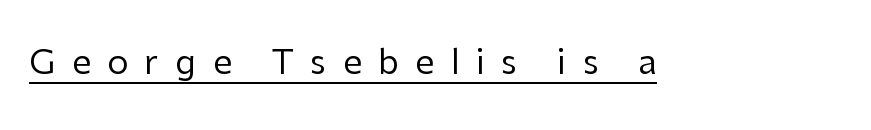
Notice how a bar underscores the lettering throughout. This reads as an unemphasized weight, regular at the heaviest. Between one letter and the next there's a generous, obvious gap. Nope, not italic — everything's standing straight. This sample uses a sans-serif face. The letters advance in unequal steps, a hallmark of proportional type.
